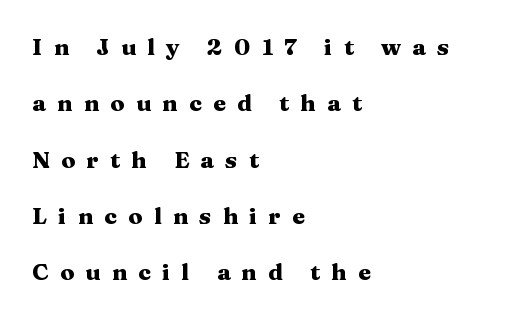
Notice how thick the strokes are: this is what a full bold looks like. Words float on clear page, feet unadorned. Loose tracking; the words dissolve into strings of separated letters. Compared with a centered layout, this one pins lines to the left instead. Notice the wide empty band between every row — that's loose leading.
